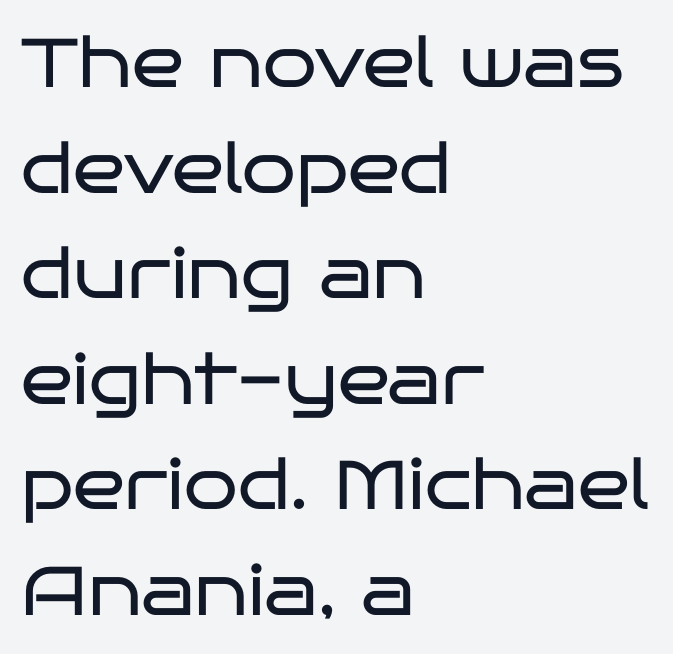
Q: Is the text bold? A: No.
Q: Is the text italic (slanted)? A: No, it is upright.
Q: Is the typeface a serif or a sans-serif typeface? A: Sans-serif.
Q: Is the text underlined? A: No.
Q: How is the paragraph aligned? A: Left-aligned.
Q: Is the spacing between letters normal or unusually wide? A: Normal.
Q: Is the spacing between lines tight, normal or loose? A: Normal.
Q: Width (condensed, normal, or wide)? A: Wide.
Q: Stroke contrast? A: Low.
Q: x-height? A: Large.
Q: Monospaced? A: No.
